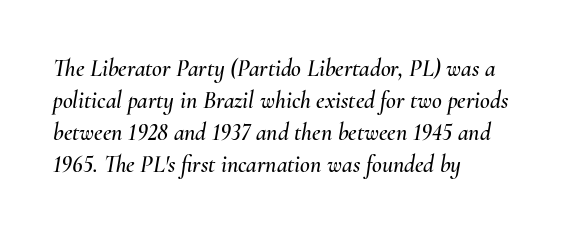
The image shows 24 px text type, italic (leaning right); set left-aligned, normal line spacing (1.33x), normal letter spacing, not underlined.
